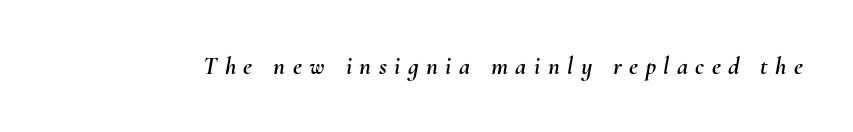
The face used here is rendered with a markedly widened letterfit. It's the slanting kind of type. Underlining? Definitely not there.
